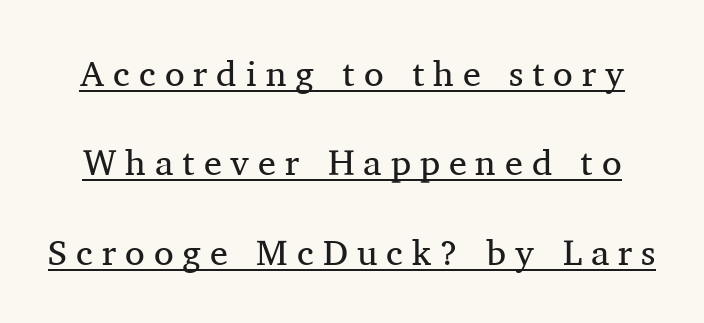
The image shows 36 px regular-weight serif type, upright; set loose line spacing (2.48x), unusually wide letter spacing (+0.25 em), underlined; medium stroke contrast and a medium x-height.
